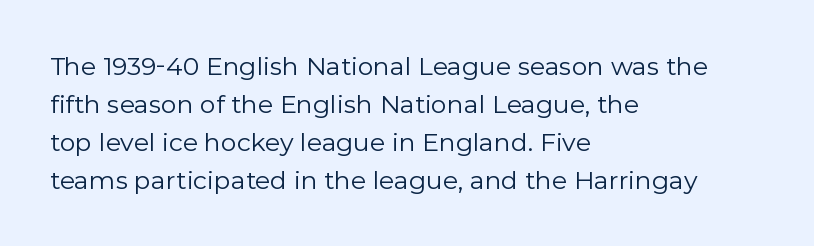
The font's upright variant was chosen for this text. The specimen omits any rule beneath the text block's lines. All the whitespace from short lines collects on the right. Tracking here is standard; glyphs follow each other at the usual distance.
